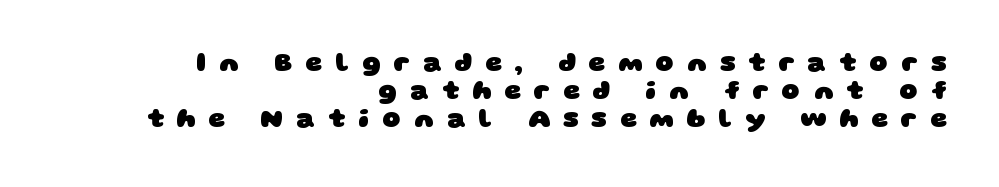
Q: Is the text bold? A: Yes.
Q: Is the text underlined? A: No.
Q: How is the paragraph aligned? A: Right-aligned.
Q: Is the spacing between letters normal or unusually wide? A: Unusually wide.
Q: Is the spacing between lines tight, normal or loose? A: Tight.
